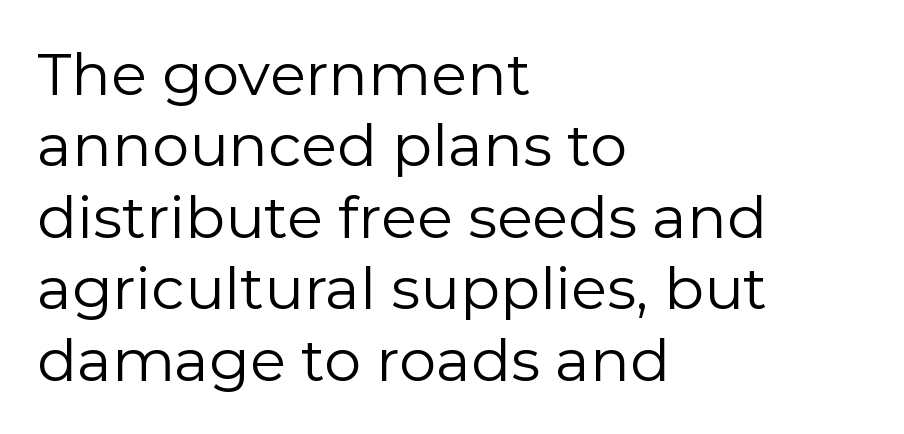
The image shows 59 px regular-weight sans-serif type, upright; set left-aligned, line spacing 1.21x, normal letter spacing, not underlined; low stroke contrast and a medium x-height.
